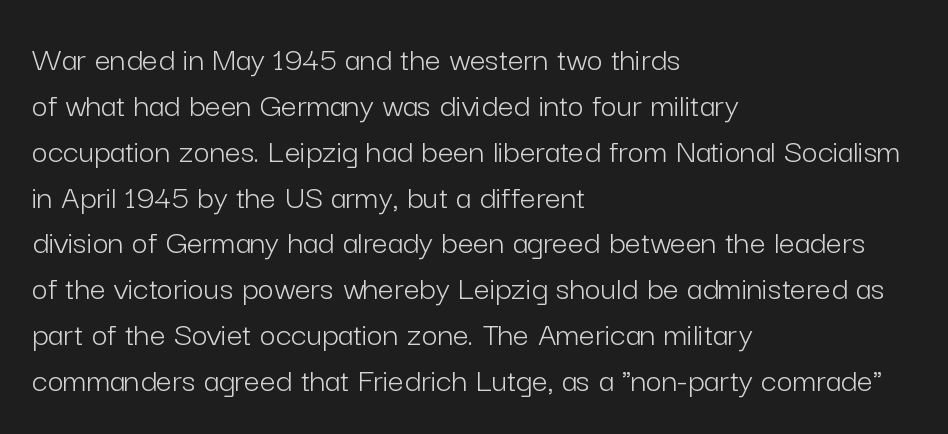
A roman cut, with each character standing at attention. The font family rendered here belongs to the sans-serif group. Here the designer chose a conventional face with non-uniform glyph widths. Honestly, there is no underline to notice here at all. Unbolded letterforms with no extra heft.
